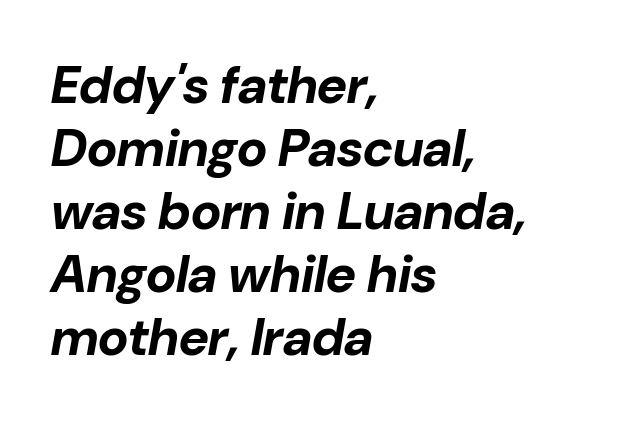
Plenty of ink on the page — the face is bold. Notice how the stems are inclined rather than vertical — that's the hallmark of italics. Tracking value appears to be zero — textbook default spacing. Only glyphs here, with clear space below each row.
